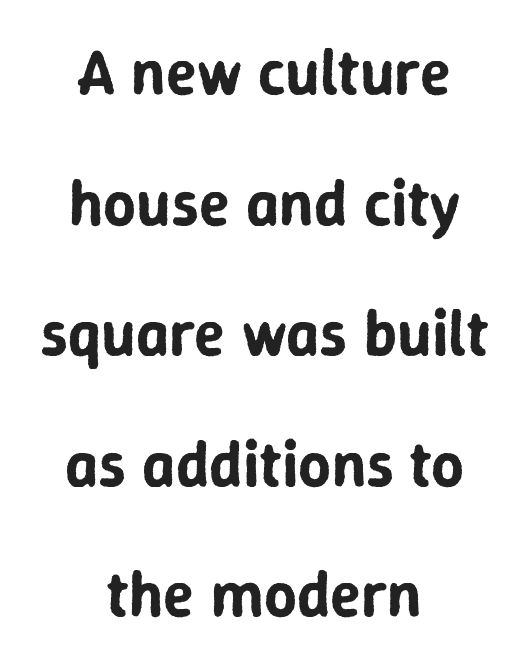
The image shows 64 px sans-serif type, upright; set centered, loose line spacing (2.04x), normal letter spacing, not underlined; low stroke contrast and a medium x-height.
